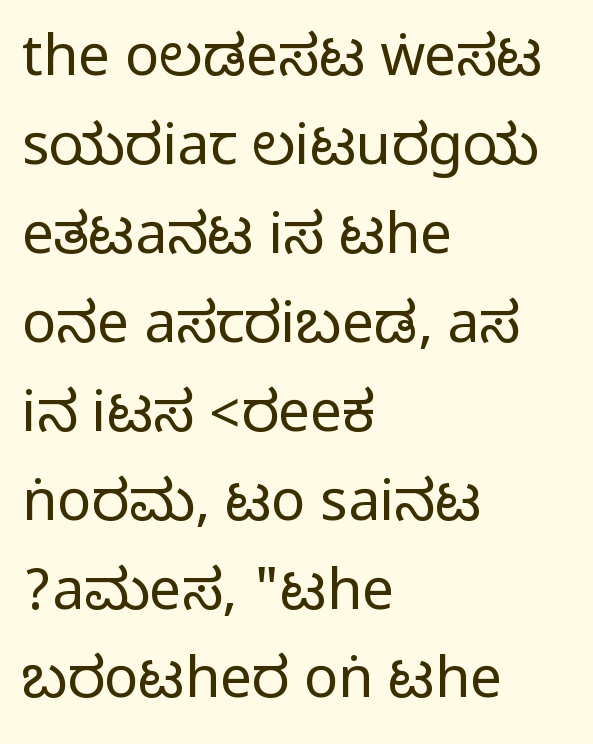
{"serif": "no", "italic": "no", "width": "condensed", "stroke_contrast": "medium", "monospaced": "no", "underline": "no", "align": "left", "line_spacing": "normal", "line_spacing_ratio": 1.56, "letter_spacing": "normal", "letter_spacing_em": 0.0, "glyph_px": 57}
